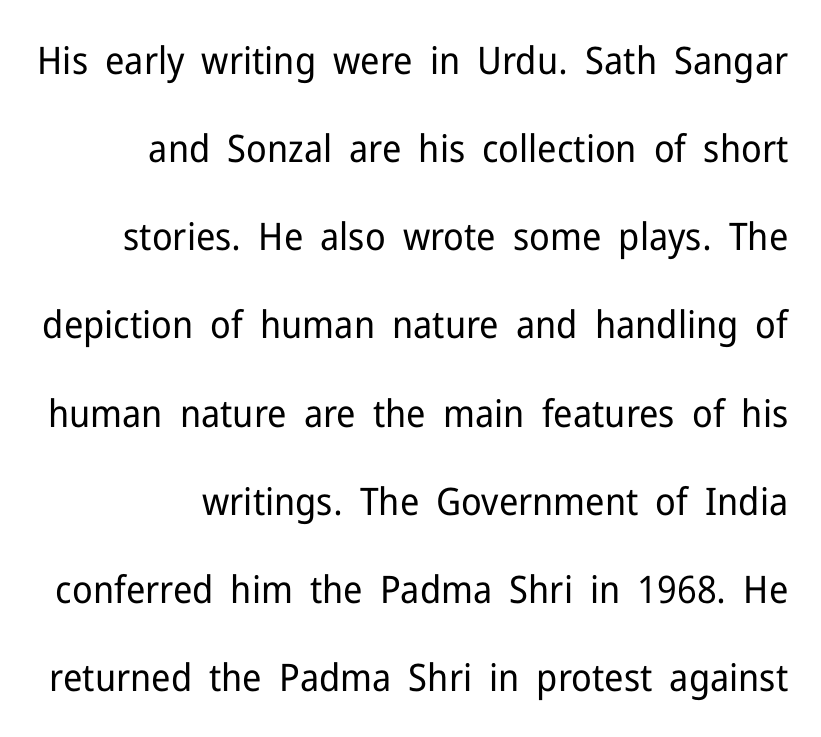
The image shows 38 px regular-weight sans-serif type, upright; set right-aligned, loose line spacing (2.32x), normal letter spacing, not underlined; low stroke contrast and a medium x-height.
